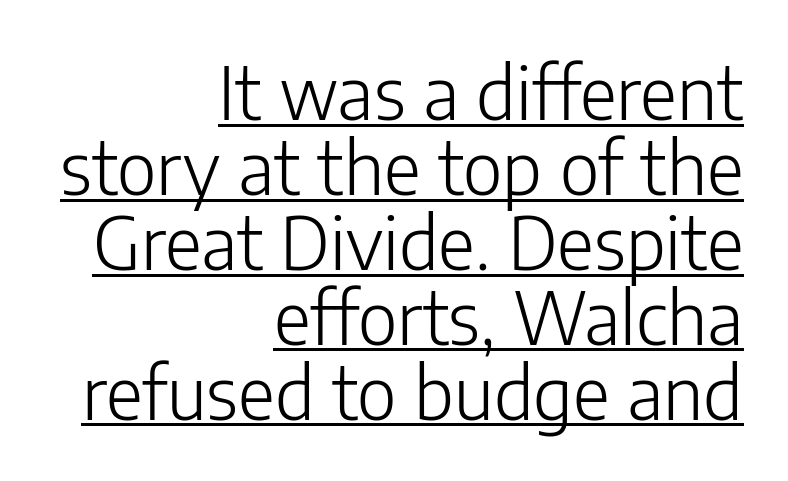
{"serif": "no", "italic": "no", "bold": "no", "weight": "light", "width": "normal", "stroke_contrast": "low", "x_height": "medium", "monospaced": "no", "underline": "yes", "align": "right", "line_spacing": "tight", "line_spacing_ratio": 1.04, "letter_spacing": "normal", "letter_spacing_em": 0.0, "glyph_px": 72}
